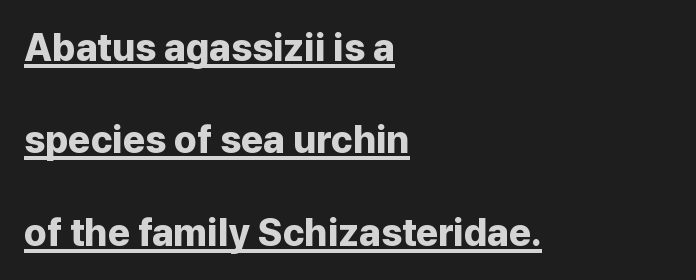
Q: Is the text bold? A: Yes.
Q: Is the text italic (slanted)? A: No, it is upright.
Q: Is the typeface a serif or a sans-serif typeface? A: Sans-serif.
Q: Is the text underlined? A: Yes.
Q: How is the paragraph aligned? A: Left-aligned.
Q: Is the spacing between letters normal or unusually wide? A: Normal.
Q: Is the spacing between lines tight, normal or loose? A: Loose.
Q: Width (condensed, normal, or wide)? A: Normal.
Q: Stroke contrast? A: Low.
Q: x-height? A: Medium.
Q: Monospaced? A: No.
